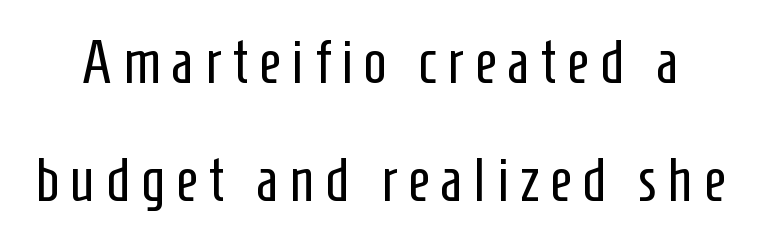
This sample has the flowing, uneven cadence of proportional lettering. This rendering features lettering with no underline. These lines were composed using upright roman letters. The passage shown stacks its lines with a broad gap. Nothing sits at the stroke ends, so this counts as sans-serif.
